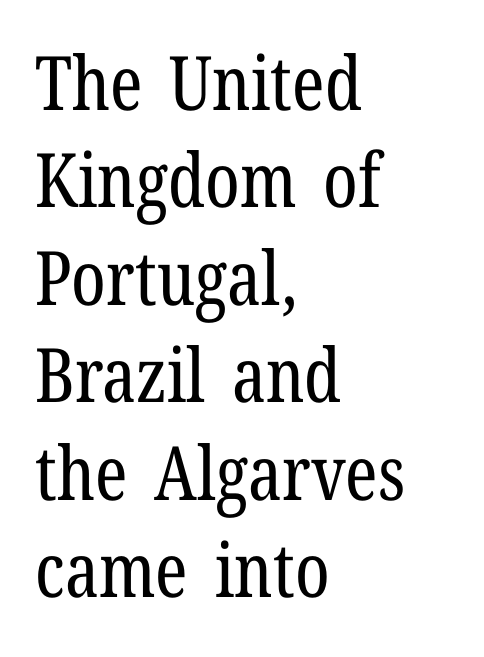
Default kerning and tracking; the words read as compact shapes. Leading matches the norm, producing a regular column. Underlining? Definitely not there. The rendering uses natural spacing where letterforms have individual widths.
